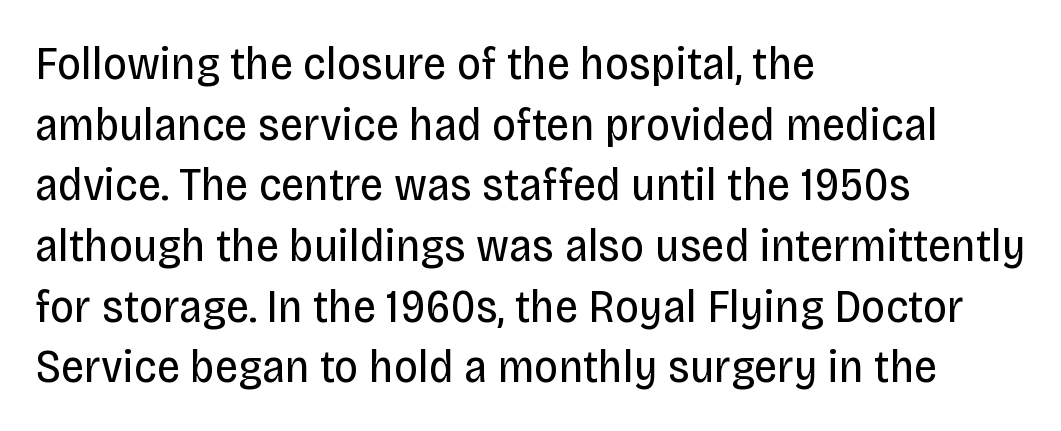
The image shows 47 px regular-weight, condensed sans-serif type, upright; set left-aligned, normal line spacing (1.29x), normal letter spacing, not underlined; low stroke contrast and a large x-height.
